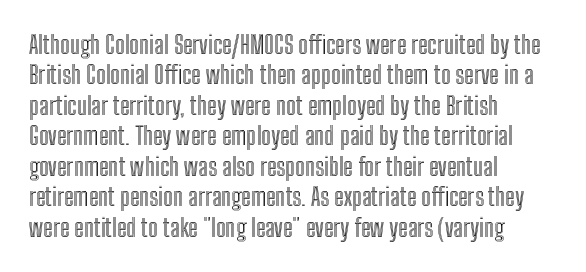
Q: Is the text italic (slanted)? A: No, it is upright.
Q: Is the text underlined? A: No.
Q: How is the paragraph aligned? A: Left-aligned.
Q: Is the spacing between letters normal or unusually wide? A: Normal.
